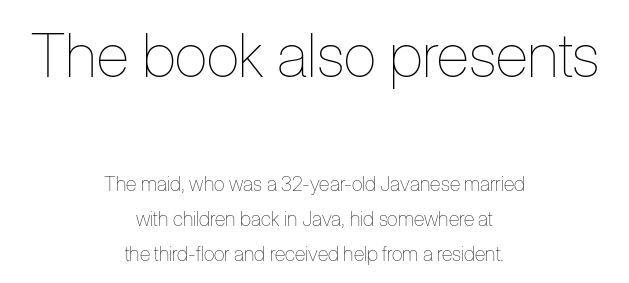
{"italic": "no", "bold": "no", "weight": "thin", "width": "condensed", "stroke_contrast": "low", "x_height": "medium", "monospaced": "no", "underline": "no", "align": "center", "line_spacing_ratio": 1.73, "letter_spacing": "normal", "letter_spacing_em": 0.0, "larger_block": "first", "size_ratio": 3.05, "glyph_px": 61}
